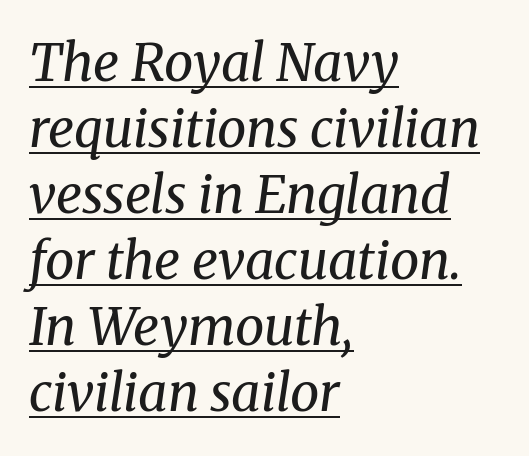
The image shows 52 px regular-weight serif type, italic (leaning right); set left-aligned, normal line spacing (1.27x), normal letter spacing, underlined; medium stroke contrast and a medium x-height.
